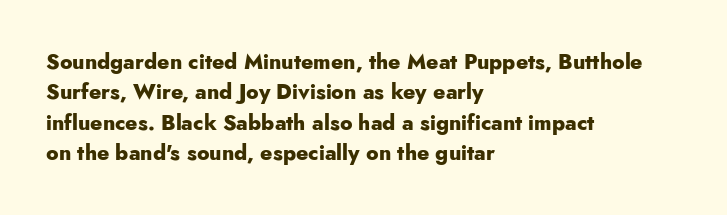
Q: Is the text bold? A: Yes.
Q: Is the text italic (slanted)? A: No, it is upright.
Q: Is the text underlined? A: No.
Q: How is the paragraph aligned? A: Left-aligned.
Q: Is the spacing between letters normal or unusually wide? A: Normal.
Q: Is the spacing between lines tight, normal or loose? A: Normal.
